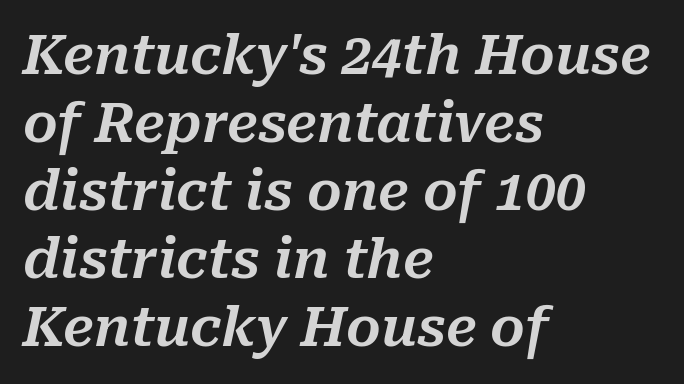
Q: Is the text italic (slanted)? A: Yes, it leans right by about 10 degrees.
Q: Is the text underlined? A: No.
Q: How is the paragraph aligned? A: Left-aligned.
Q: Is the spacing between letters normal or unusually wide? A: Normal.
Q: Is the spacing between lines tight, normal or loose? A: Normal.
Q: Width (condensed, normal, or wide)? A: Normal.
Q: Stroke contrast? A: Medium.
Q: x-height? A: Medium.
Q: Monospaced? A: No.
